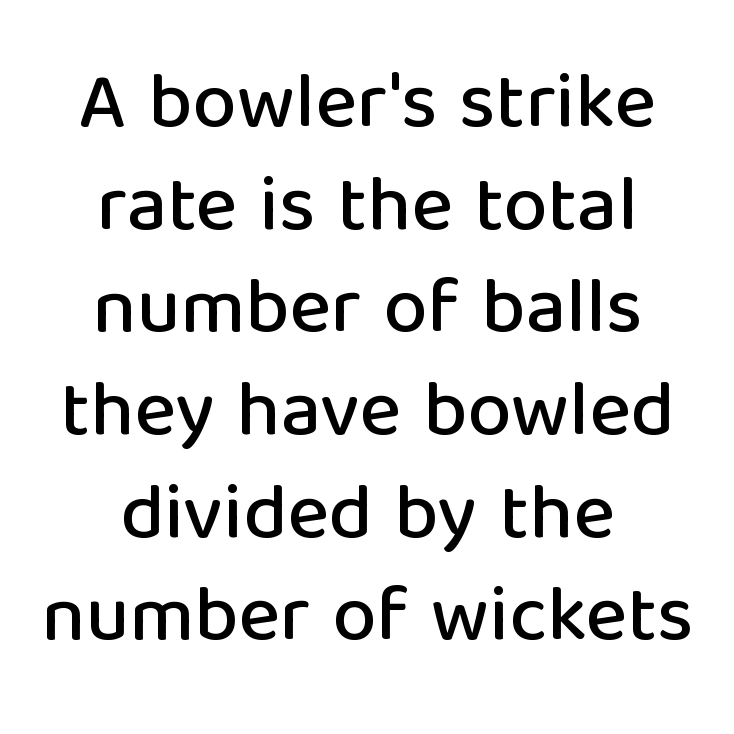
{"serif": "no", "italic": "no", "width": "normal", "stroke_contrast": "low", "x_height": "medium", "monospaced": "no", "underline": "no", "align": "center", "line_spacing": "normal", "line_spacing_ratio": 1.3, "letter_spacing": "normal", "letter_spacing_em": 0.0, "glyph_px": 79}
